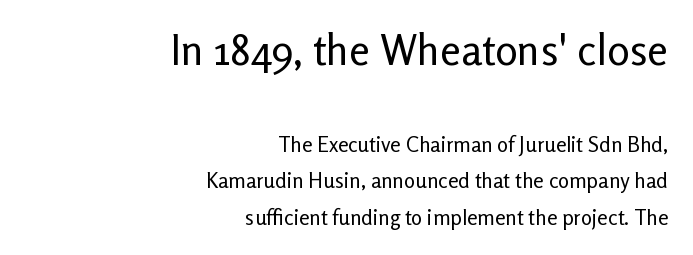
Q: Is the text bold? A: No.
Q: Is the text italic (slanted)? A: No, it is upright.
Q: Is the typeface a serif or a sans-serif typeface? A: Sans-serif.
Q: Is the text underlined? A: No.
Q: How is the paragraph aligned? A: Right-aligned.
Q: Is the spacing between letters normal or unusually wide? A: Normal.
Q: Which block of text is set in a larger size, the first (top) or the second (bottom)? A: The first (top) one.
Q: Width (condensed, normal, or wide)? A: Normal.
Q: Stroke contrast? A: Low.
Q: x-height? A: Medium.
Q: Monospaced? A: No.
